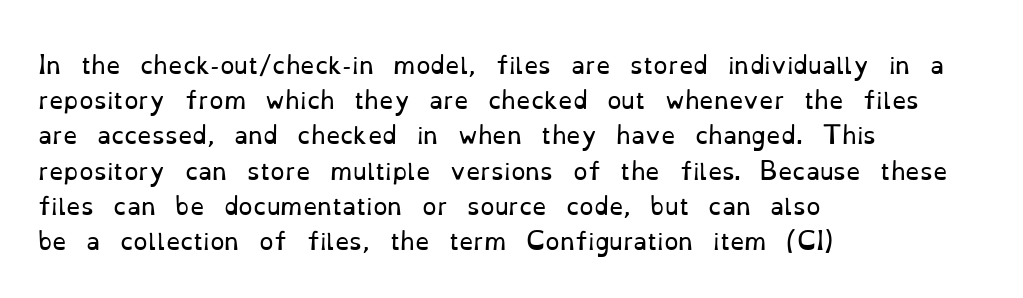
The image shows 23 px text type, upright; set left-aligned, normal line spacing (1.53x), normal letter spacing, not underlined.
